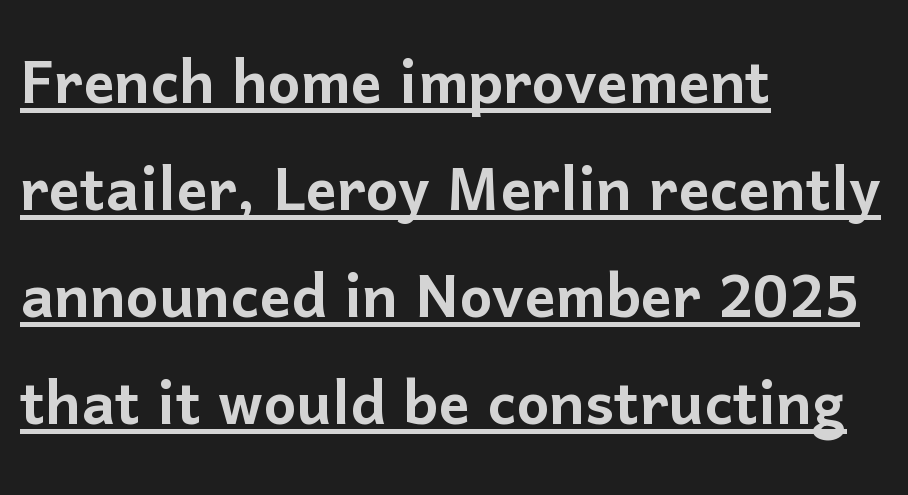
{"serif": "no", "italic": "no", "width": "normal", "stroke_contrast": "low", "x_height": "medium", "monospaced": "no", "underline": "yes", "align": "left", "line_spacing": "normal", "line_spacing_ratio": 1.37, "letter_spacing": "normal", "letter_spacing_em": 0.0, "glyph_px": 78}
